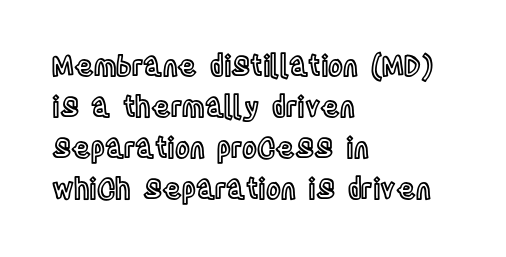
The image shows 28 px condensed type, upright; set left-aligned, normal line spacing (1.47x), normal letter spacing, not underlined; a large x-height.
